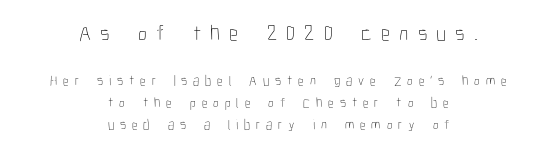
Interline gaps are of average width in this sample. Style check: upright. The passage shown is not underscored anywhere. This sample uses expanded letter spacing, leaving extra air between glyphs.
